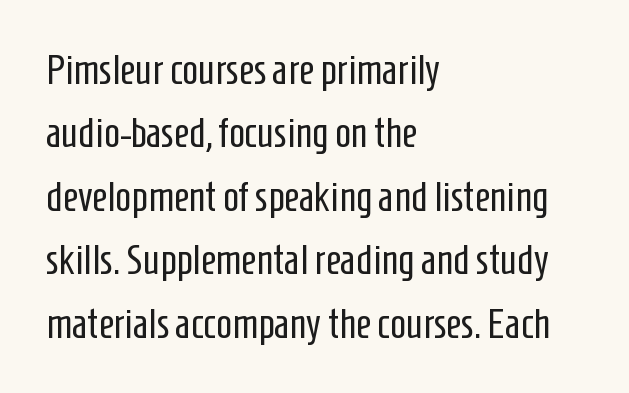
Q: Is the text bold? A: No.
Q: Is the text italic (slanted)? A: No, it is upright.
Q: Is the typeface a serif or a sans-serif typeface? A: Sans-serif.
Q: Is the text underlined? A: No.
Q: How is the paragraph aligned? A: Left-aligned.
Q: Is the spacing between letters normal or unusually wide? A: Normal.
Q: Is the spacing between lines tight, normal or loose? A: Normal.
Q: Width (condensed, normal, or wide)? A: Condensed.
Q: Stroke contrast? A: Low.
Q: x-height? A: Medium.
Q: Monospaced? A: No.
